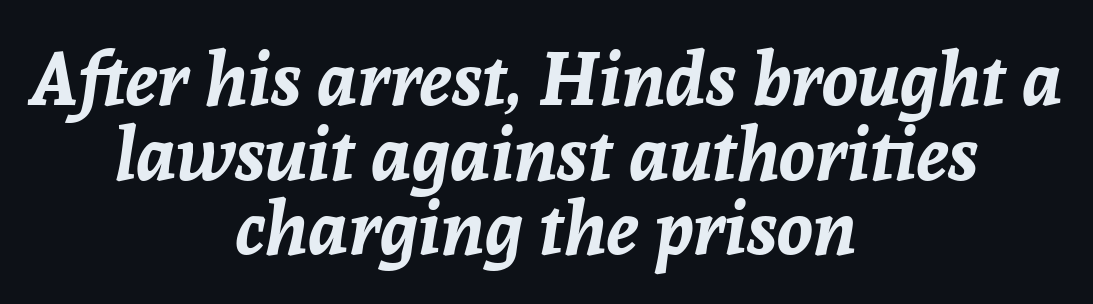
Each word holds together tightly as a unit, with standard inter-letter gaps. Do the characters align in a grid? No, the font is proportional. If you folded the block vertically in half, each line would mirror itself in length. The passage shown is not underscored anywhere.
